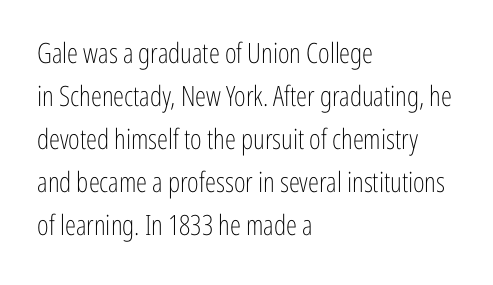
Q: Is the text bold? A: No.
Q: Is the text italic (slanted)? A: No, it is upright.
Q: Is the typeface a serif or a sans-serif typeface? A: Sans-serif.
Q: Is the text underlined? A: No.
Q: How is the paragraph aligned? A: Left-aligned.
Q: Is the spacing between letters normal or unusually wide? A: Normal.
Q: Is the spacing between lines tight, normal or loose? A: Normal.
Q: Width (condensed, normal, or wide)? A: Condensed.
Q: Stroke contrast? A: Low.
Q: x-height? A: Medium.
Q: Monospaced? A: No.
